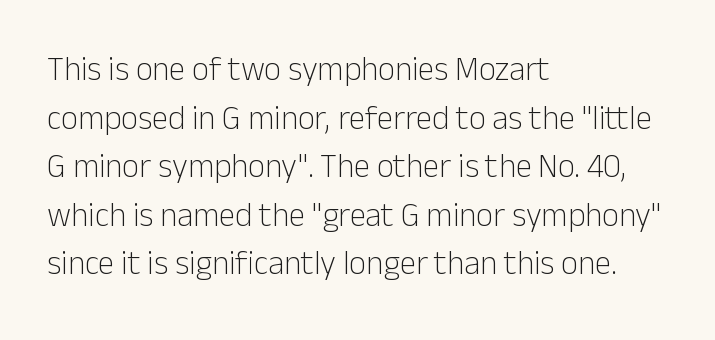
The image shows 33 px light sans-serif type, upright; set left-aligned, normal line spacing (1.47x), normal letter spacing, not underlined; low stroke contrast and a medium x-height.
